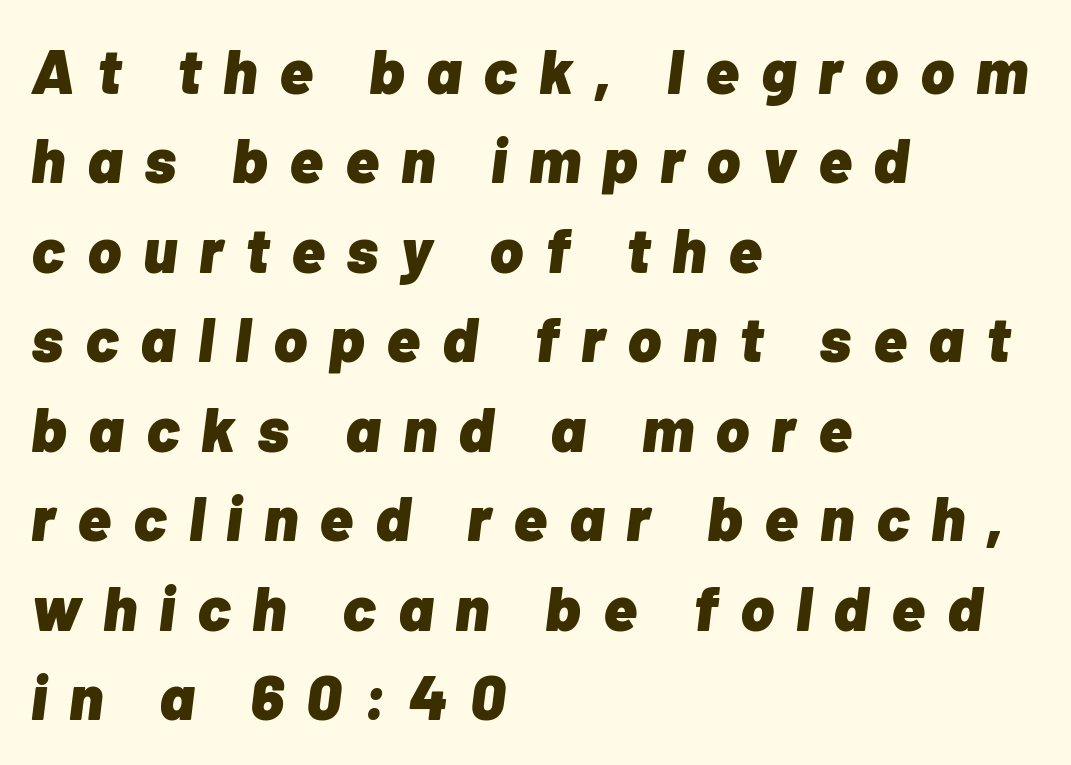
The image shows 63 px heavy type, italic (leaning right); set left-aligned, normal line spacing (1.42x), unusually wide letter spacing (+0.35 em), not underlined; low stroke contrast and a medium x-height.
